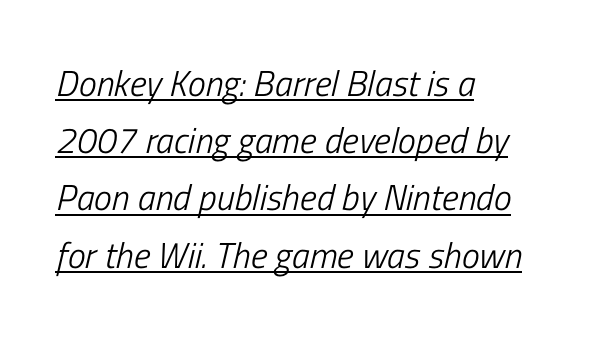
The image shows 36 px light, condensed type, italic (leaning right); set left-aligned, normal line spacing (1.59x), normal letter spacing, underlined; low stroke contrast and a medium x-height.
